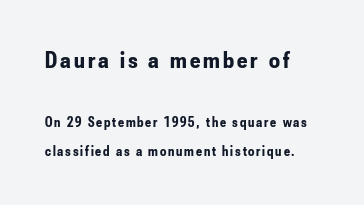
Q: Is the text bold? A: Yes.
Q: Is the text italic (slanted)? A: No, it is upright.
Q: Is the text underlined? A: No.
Q: How is the paragraph aligned? A: Left-aligned.
Q: Is the spacing between lines tight, normal or loose? A: Loose.
Q: Which block of text is set in a larger size, the first (top) or the second (bottom)? A: The first (top) one.
